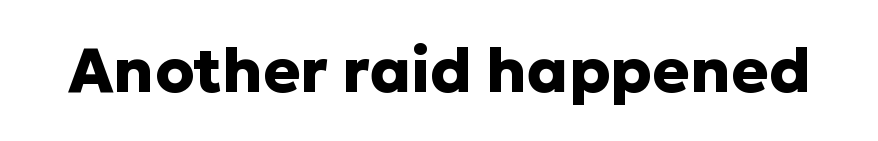
{"serif": "no", "italic": "no", "bold": "yes", "weight": "heavy", "width": "normal", "stroke_contrast": "low", "x_height": "medium", "monospaced": "no", "underline": "no", "letter_spacing": "normal", "letter_spacing_em": 0.0, "glyph_px": 62}
